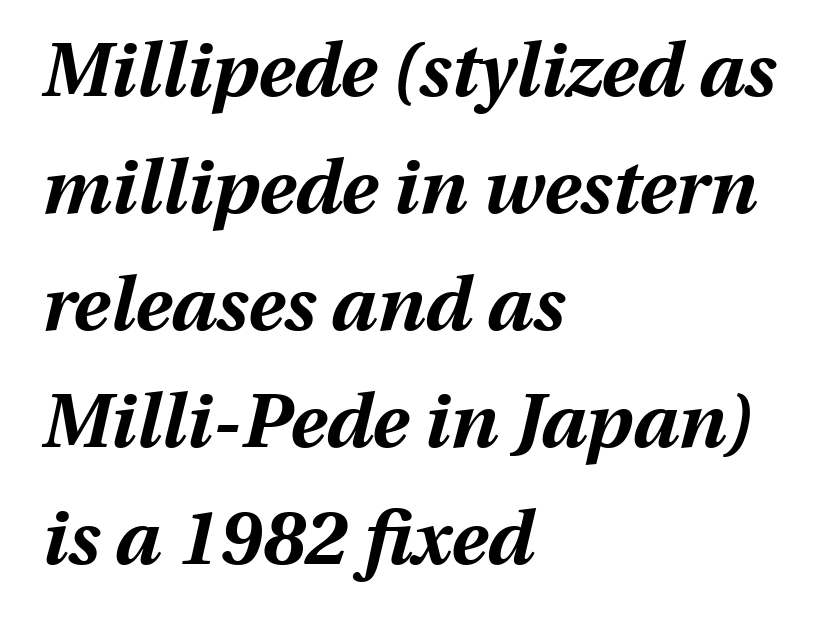
The image shows 76 px bold type, italic (leaning right); set left-aligned, normal line spacing (1.54x), normal letter spacing, not underlined; medium stroke contrast and a medium x-height.
